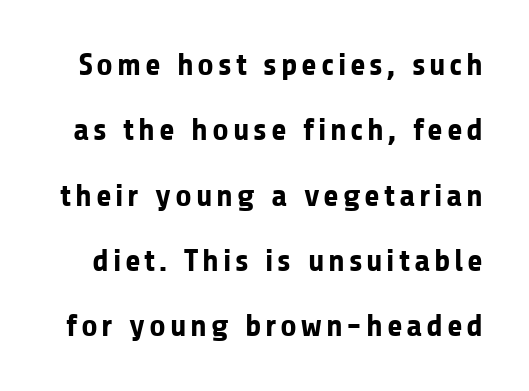
The image shows 32 px bold sans-serif type, upright; set loose line spacing (2.04x), not underlined; low stroke contrast and a medium x-height.
